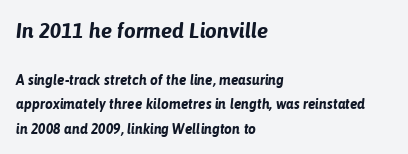
{"italic": "yes", "lean": "right", "slant_degrees": 6, "bold": "yes", "underline": "no", "align": "left", "line_spacing_ratio": 1.75, "letter_spacing": "normal", "letter_spacing_em": 0.0, "larger_block": "first", "size_ratio": 1.5, "glyph_px": 21}
